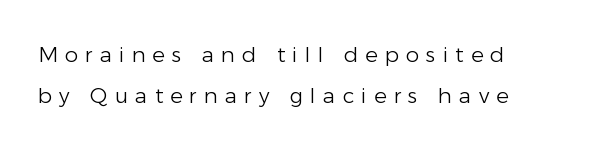
The strokes carry an ordinary text weight at most. Honestly, the letter spacing is so wide it's the main thing you notice. Widely set lines give the paragraph a tall, airy silhouette. Letters rest on an invisible, unmarked baseline.
